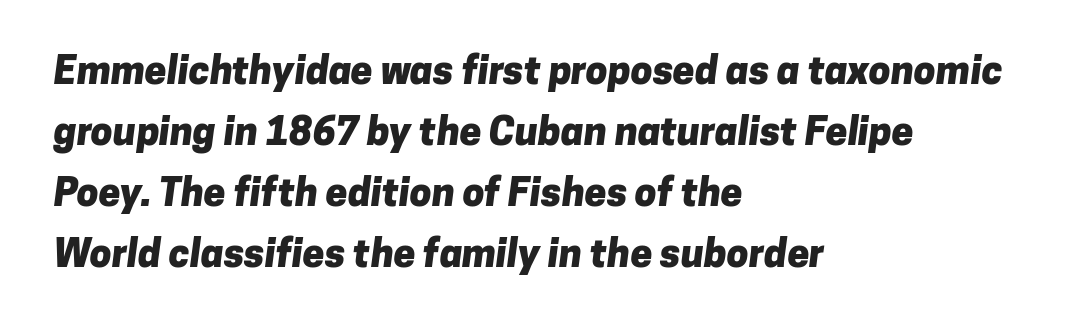
Q: Is the text bold? A: Yes.
Q: Is the typeface a serif or a sans-serif typeface? A: Sans-serif.
Q: Is the text underlined? A: No.
Q: How is the paragraph aligned? A: Left-aligned.
Q: Is the spacing between letters normal or unusually wide? A: Normal.
Q: Is the spacing between lines tight, normal or loose? A: Normal.
Q: Width (condensed, normal, or wide)? A: Normal.
Q: Stroke contrast? A: Low.
Q: x-height? A: Medium.
Q: Monospaced? A: No.
